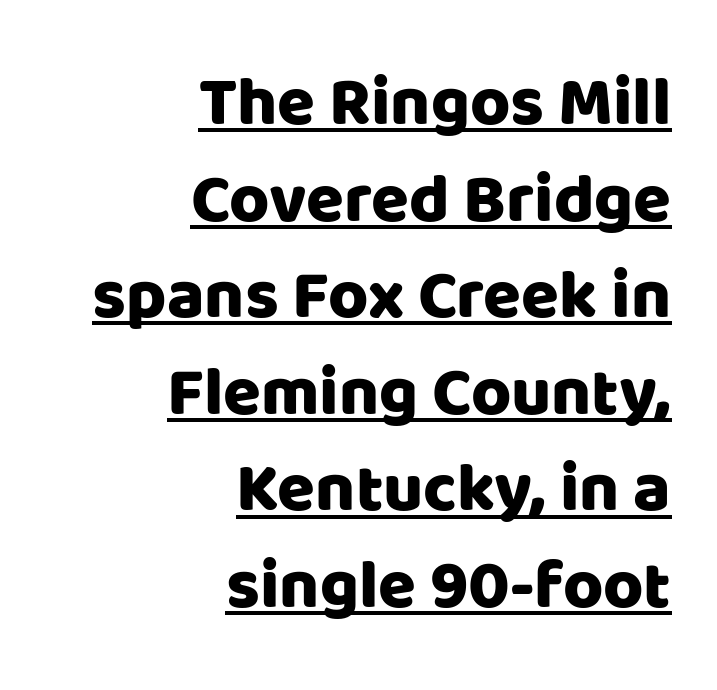
Q: Is the text italic (slanted)? A: No, it is upright.
Q: Is the typeface a serif or a sans-serif typeface? A: Sans-serif.
Q: Is the text underlined? A: Yes.
Q: How is the paragraph aligned? A: Right-aligned.
Q: Is the spacing between letters normal or unusually wide? A: Normal.
Q: Is the spacing between lines tight, normal or loose? A: Normal.
Q: Width (condensed, normal, or wide)? A: Normal.
Q: Stroke contrast? A: Low.
Q: x-height? A: Large.
Q: Monospaced? A: No.
